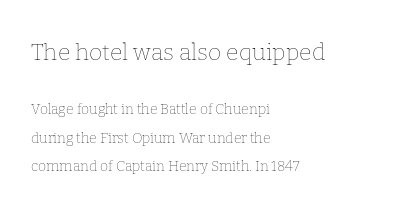
{"italic": "no", "bold": "no", "underline": "no", "align": "left", "line_spacing": "loose", "line_spacing_ratio": 2.03, "letter_spacing": "normal", "letter_spacing_em": 0.0, "larger_block": "first", "size_ratio": 1.64, "glyph_px": 23}
